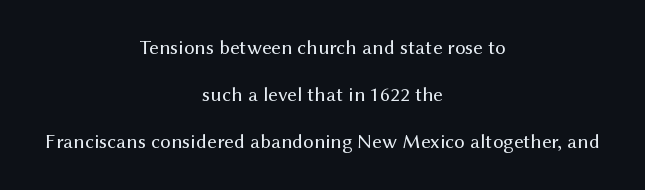
A roman cut, with each character standing at attention. Airy leading. Honestly, there is no underline to notice here at all. Teacher's note: observe the equal gaps on both sides — that is centered alignment. The passage shown is not bold in any degree.
